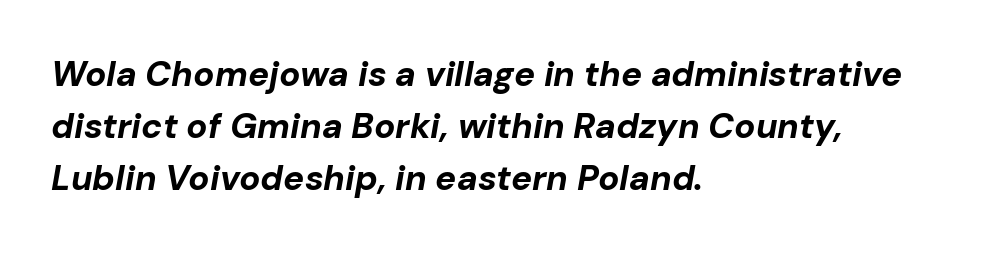
{"italic": "yes", "lean": "right", "slant_degrees": 10, "bold": "yes", "weight": "bold", "width": "normal", "stroke_contrast": "low", "x_height": "medium", "monospaced": "no", "underline": "no", "align": "left", "line_spacing": "normal", "line_spacing_ratio": 1.49, "letter_spacing": "normal", "letter_spacing_em": 0.0, "glyph_px": 35}
